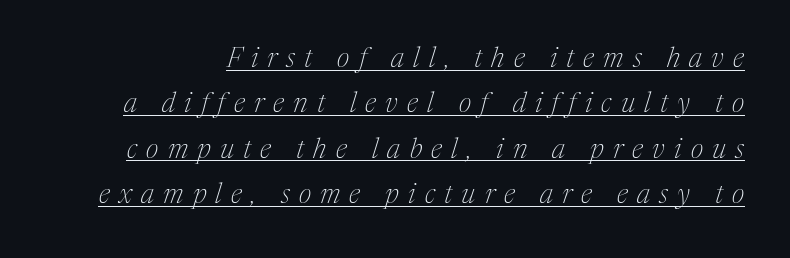
The image shows 28 px thin serif type, italic (leaning right); set normal line spacing (1.62x), unusually wide letter spacing (+0.33 em), underlined; medium stroke contrast and a medium x-height.
